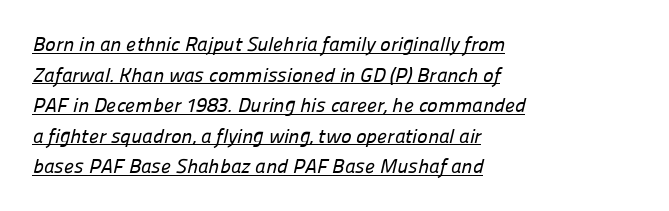
There is no visible air inserted between adjacent glyphs. These lines sit exactly where default settings would place them. Has an underline been added? It has. The passage is arranged the way most books set body copy — flush left.
